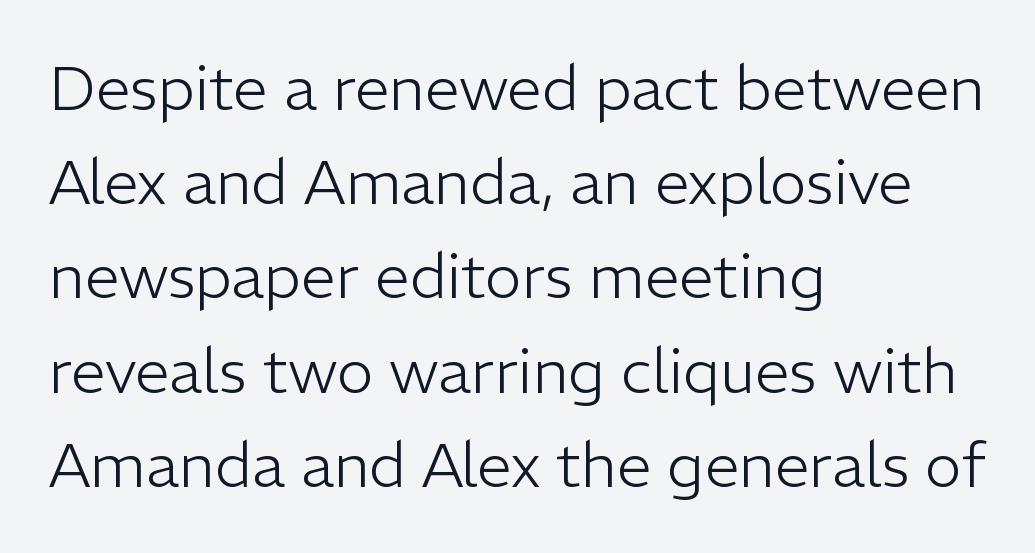
When letters stand straight like this, we call the style roman or upright. The rendering keeps characters at their native spacing. Students, observe: this is what conventionally led text looks like. The typeface chosen for these lines omits serifs. The letters advance in unequal steps, a hallmark of proportional type.
